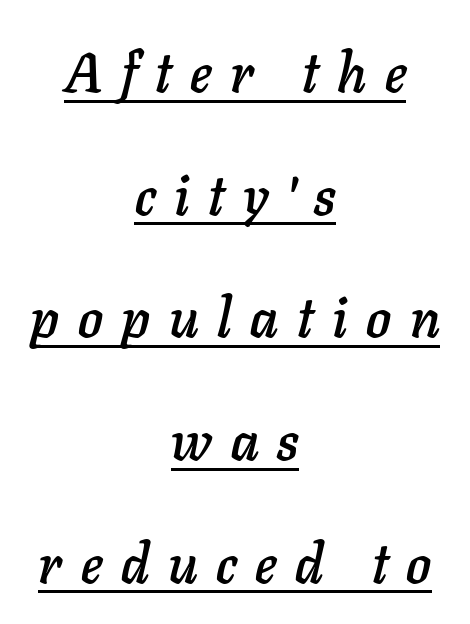
These lines are rendered in a variable-pitch font. Horizontal alignment here is central, giving a formal, balanced look. The passage shown is underscored from start to finish. It's the slanting kind of type.
